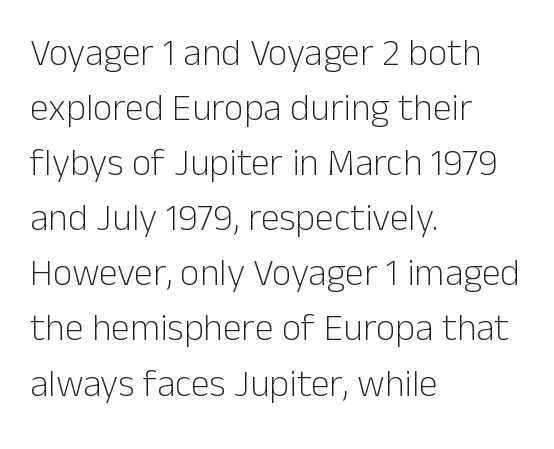
Font category for this specimen: sans-serif. Letter spacing: default. Casual observation: everything's shoved over to the left. This reads as an unemphasized weight, regular at the heaviest.
